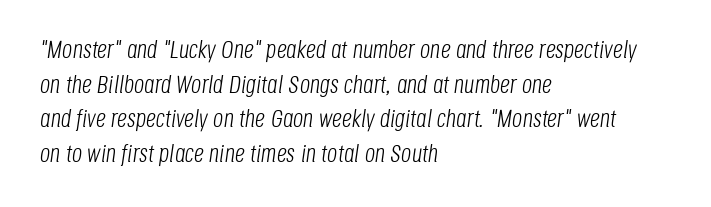
Regarding leading, the lines here are spaced in the standard way. When letters slant like this, we call the style italic. This rendering features lettering with no underline. The typesetter chose a ragged-right arrangement here. Counters stay open thanks to moderate or lighter strokes.
